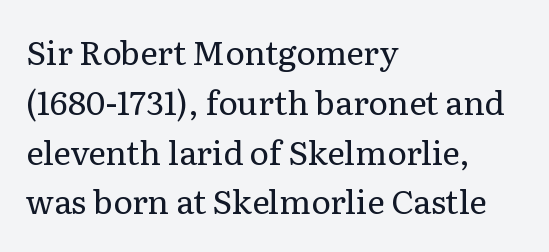
{"serif": "yes", "italic": "no", "bold": "no", "weight": "regular", "width": "normal", "stroke_contrast": "low", "x_height": "medium", "monospaced": "no", "underline": "no", "align": "left", "line_spacing": "normal", "line_spacing_ratio": 1.51, "letter_spacing": "normal", "letter_spacing_em": 0.0, "glyph_px": 33}
